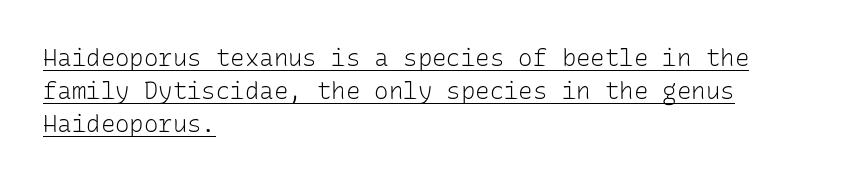
Emphasis is given by a line drawn under the lettering. The passage shown has conventional tracking throughout. The text block is weighted toward the left margin, trailing off unevenly rightward. The letters look calm and open, with moderate or lighter stems. Each new line begins a customary step beneath the previous one. Italic: no, the glyphs are upright roman.
